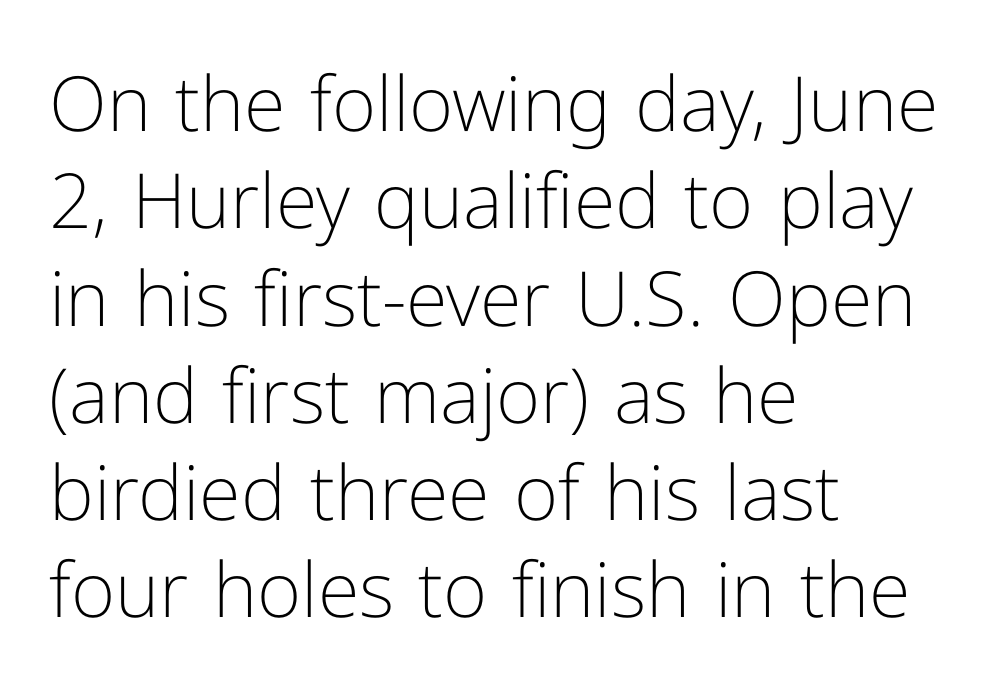
The image shows 76 px light sans-serif type, upright; set left-aligned, normal line spacing (1.28x), normal letter spacing, not underlined; low stroke contrast and a medium x-height.
